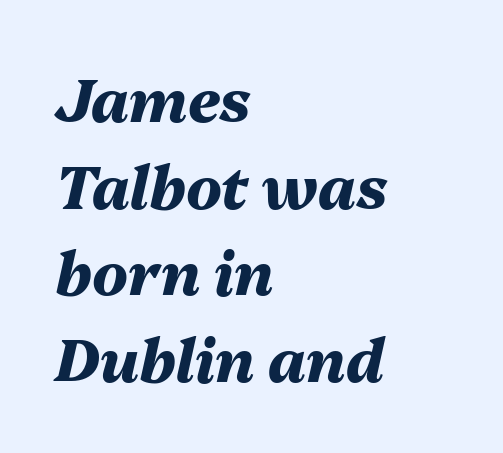
Q: Is the text bold? A: Yes.
Q: Is the text italic (slanted)? A: Yes, it leans right by about 13 degrees.
Q: Is the text underlined? A: No.
Q: How is the paragraph aligned? A: Left-aligned.
Q: Is the spacing between letters normal or unusually wide? A: Normal.
Q: Is the spacing between lines tight, normal or loose? A: Normal.
Q: Width (condensed, normal, or wide)? A: Normal.
Q: Stroke contrast? A: Medium.
Q: x-height? A: Medium.
Q: Monospaced? A: No.
